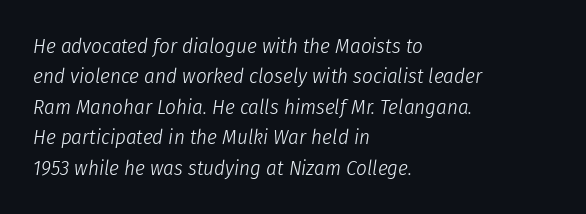
The image shows 21 px text type, italic (leaning right); set left-aligned, normal line spacing (1.45x), normal letter spacing, not underlined.
